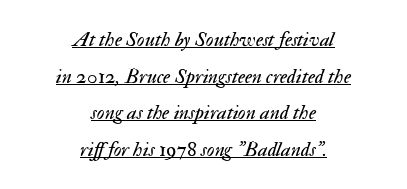
Q: Is the text bold? A: No.
Q: Is the text italic (slanted)? A: Yes, it leans right by about 17 degrees.
Q: Is the text underlined? A: Yes.
Q: How is the paragraph aligned? A: Centered.
Q: Is the spacing between letters normal or unusually wide? A: Normal.
